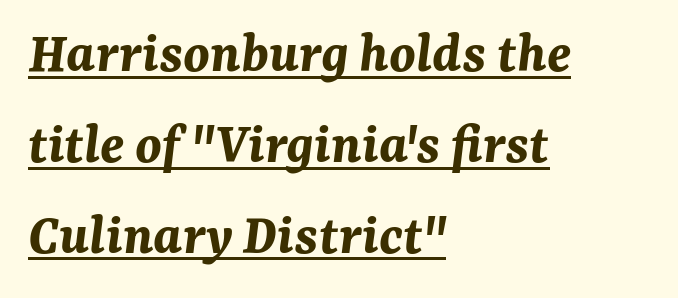
The image shows 59 px bold type, italic (leaning right); set left-aligned, normal line spacing (1.54x), normal letter spacing, underlined; medium stroke contrast and a medium x-height.
